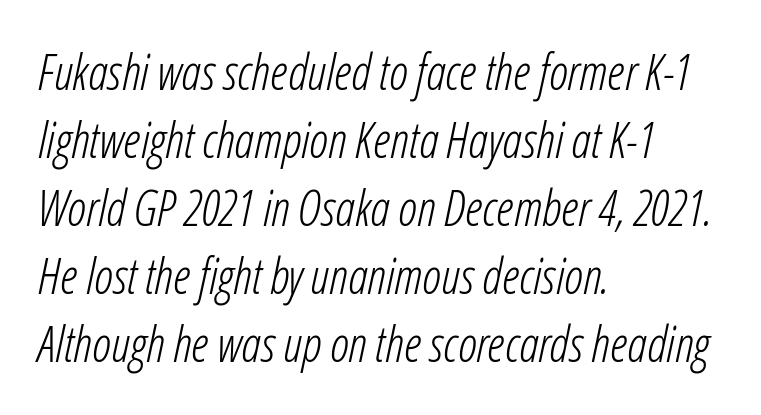
{"italic": "yes", "lean": "right", "slant_degrees": 12, "bold": "no", "weight": "light", "width": "condensed", "stroke_contrast": "low", "x_height": "medium", "monospaced": "no", "underline": "no", "align": "left", "line_spacing": "normal", "line_spacing_ratio": 1.39, "letter_spacing": "normal", "letter_spacing_em": 0.0, "glyph_px": 49}
